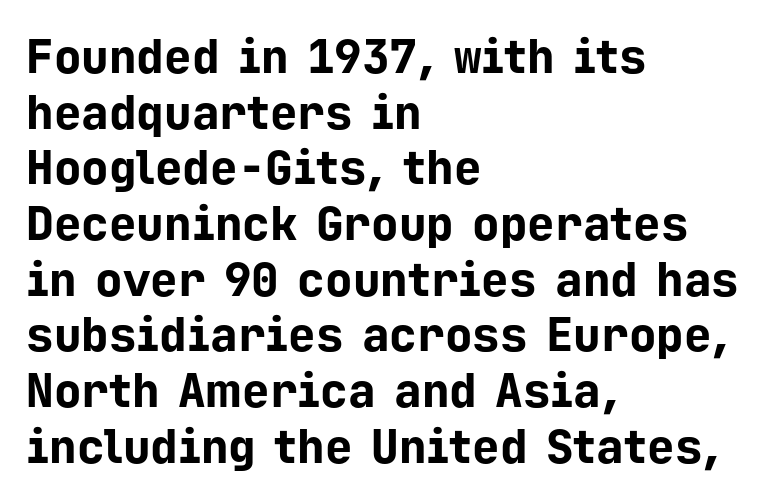
The image shows 46 px bold sans-serif type, upright, monospaced; set left-aligned, line spacing 1.21x, normal letter spacing, not underlined; low stroke contrast and a medium x-height.
